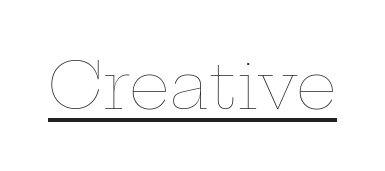
{"italic": "no", "bold": "no", "weight": "thin", "width": "wide", "stroke_contrast": "low", "x_height": "medium", "monospaced": "no", "underline": "yes", "letter_spacing": "normal", "letter_spacing_em": 0.0, "glyph_px": 65}
